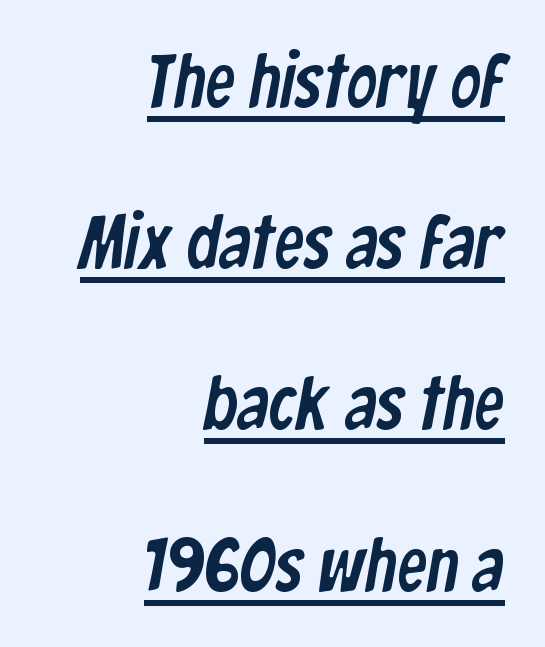
The image shows 75 px condensed sans-serif type; set right-aligned, loose line spacing (2.15x), normal letter spacing, underlined; low stroke contrast and a medium x-height.
